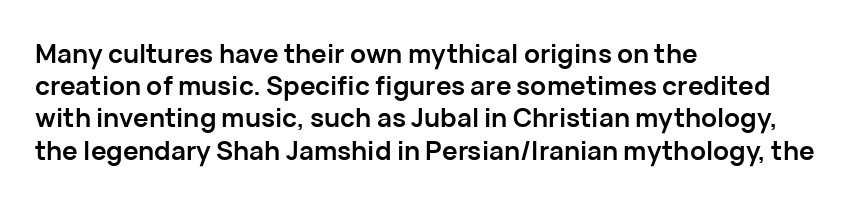
The image shows 26 px bold type, upright; set left-aligned, line spacing 1.24x, normal letter spacing, not underlined.
